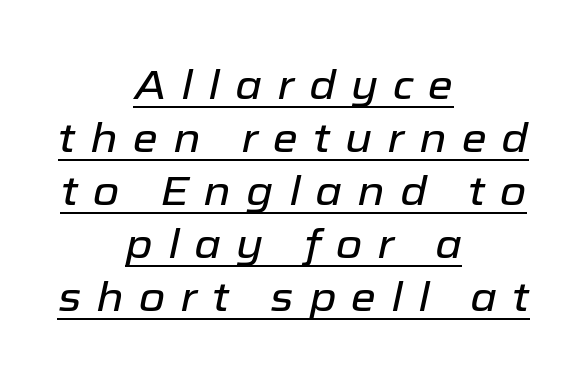
Q: Is the text italic (slanted)? A: Yes, it leans right by about 12 degrees.
Q: Is the text underlined? A: Yes.
Q: How is the paragraph aligned? A: Centered.
Q: Is the spacing between letters normal or unusually wide? A: Unusually wide.
Q: Is the spacing between lines tight, normal or loose? A: Normal.
Q: Width (condensed, normal, or wide)? A: Normal.
Q: Stroke contrast? A: Low.
Q: x-height? A: Medium.
Q: Monospaced? A: No.
